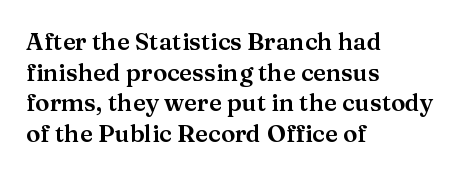
The image shows 24 px text type, upright; set left-aligned, normal line spacing (1.28x), normal letter spacing, not underlined.
